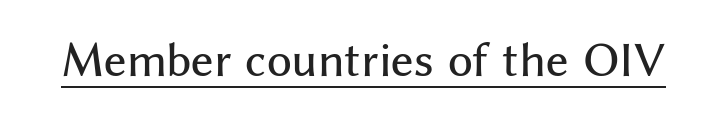
Q: Is the text italic (slanted)? A: No, it is upright.
Q: Is the typeface a serif or a sans-serif typeface? A: Sans-serif.
Q: Is the text underlined? A: Yes.
Q: Is the spacing between letters normal or unusually wide? A: Normal.
Q: Width (condensed, normal, or wide)? A: Normal.
Q: Stroke contrast? A: Medium.
Q: x-height? A: Medium.
Q: Monospaced? A: No.
